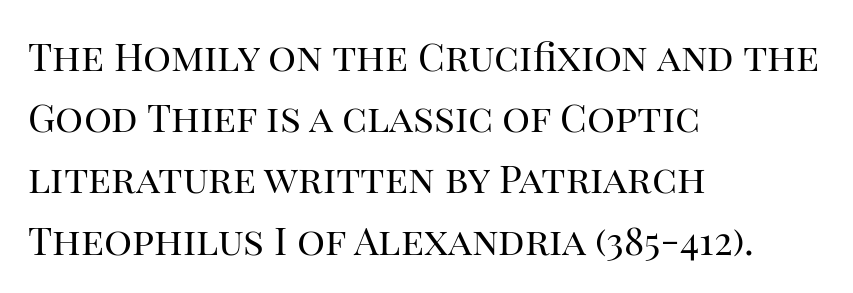
Q: Is the text bold? A: No.
Q: Is the text italic (slanted)? A: No, it is upright.
Q: Is the typeface a serif or a sans-serif typeface? A: Serif.
Q: Is the text underlined? A: No.
Q: How is the paragraph aligned? A: Left-aligned.
Q: Is the spacing between letters normal or unusually wide? A: Normal.
Q: Is the spacing between lines tight, normal or loose? A: Normal.
Q: Width (condensed, normal, or wide)? A: Normal.
Q: Stroke contrast? A: High.
Q: x-height? A: Large.
Q: Monospaced? A: No.
